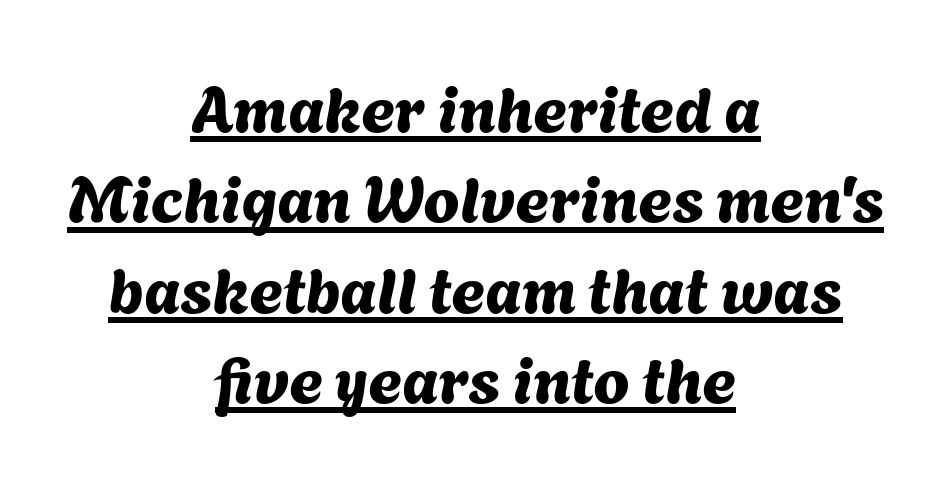
Q: Is the typeface a serif or a sans-serif typeface? A: Sans-serif.
Q: Is the text underlined? A: Yes.
Q: How is the paragraph aligned? A: Centered.
Q: Is the spacing between letters normal or unusually wide? A: Normal.
Q: Is the spacing between lines tight, normal or loose? A: Normal.
Q: Width (condensed, normal, or wide)? A: Normal.
Q: Stroke contrast? A: Medium.
Q: x-height? A: Medium.
Q: Monospaced? A: No.
